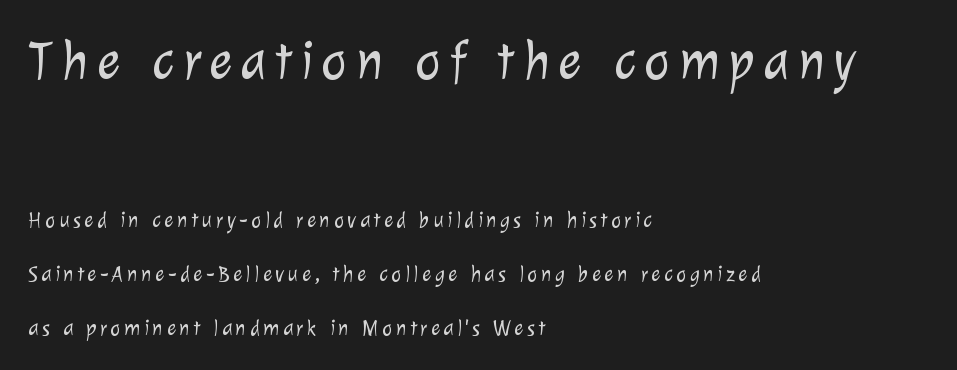
Q: Is the text bold? A: No.
Q: Is the typeface a serif or a sans-serif typeface? A: Sans-serif.
Q: Is the text underlined? A: No.
Q: How is the paragraph aligned? A: Left-aligned.
Q: Is the spacing between lines tight, normal or loose? A: Loose.
Q: Which block of text is set in a larger size, the first (top) or the second (bottom)? A: The first (top) one.
Q: Width (condensed, normal, or wide)? A: Normal.
Q: Stroke contrast? A: Low.
Q: x-height? A: Medium.
Q: Monospaced? A: No.
